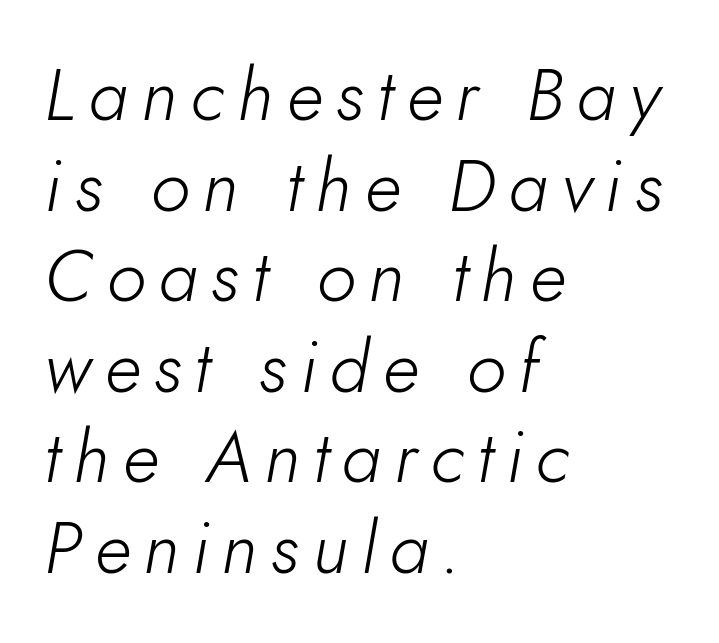
Q: Is the text bold? A: No.
Q: Is the text italic (slanted)? A: Yes, it leans right by about 10 degrees.
Q: Is the text underlined? A: No.
Q: How is the paragraph aligned? A: Left-aligned.
Q: Width (condensed, normal, or wide)? A: Normal.
Q: Stroke contrast? A: Low.
Q: x-height? A: Small.
Q: Monospaced? A: No.
